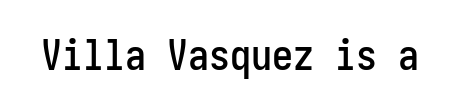
Q: Is the text italic (slanted)? A: No, it is upright.
Q: Is the typeface a serif or a sans-serif typeface? A: Sans-serif.
Q: Is the text underlined? A: No.
Q: Is the spacing between letters normal or unusually wide? A: Normal.
Q: Width (condensed, normal, or wide)? A: Condensed.
Q: Stroke contrast? A: Low.
Q: x-height? A: Medium.
